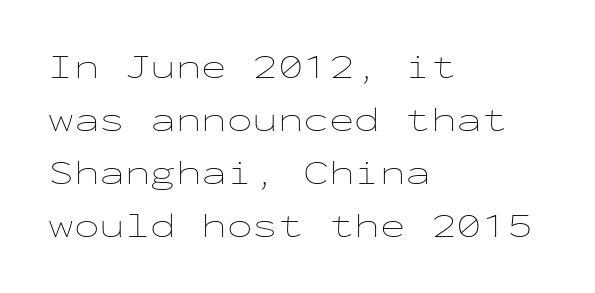
{"italic": "no", "bold": "no", "weight": "thin", "width": "wide", "stroke_contrast": "low", "x_height": "medium", "monospaced": "yes", "underline": "no", "align": "left", "line_spacing": "normal", "line_spacing_ratio": 1.56, "letter_spacing": "normal", "letter_spacing_em": 0.0, "glyph_px": 34}
